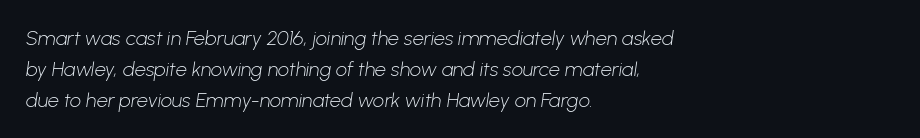
{"bold": "no", "underline": "no", "align": "left", "line_spacing": "normal", "line_spacing_ratio": 1.54, "letter_spacing": "normal", "letter_spacing_em": 0.0, "glyph_px": 20}
